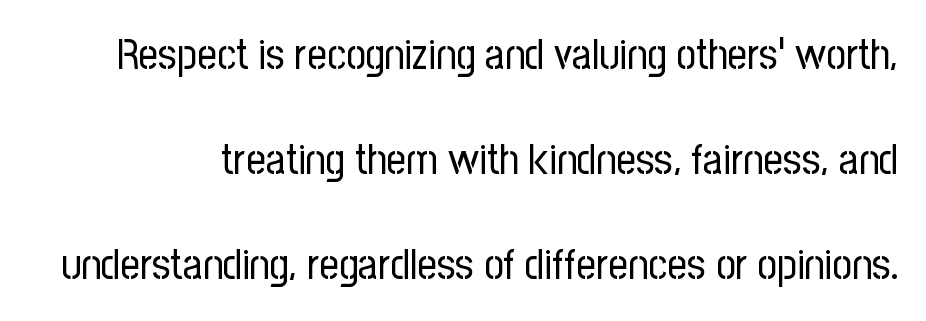
The image shows 43 px regular-weight, condensed sans-serif type, upright; set loose line spacing (2.44x), normal letter spacing, not underlined; low stroke contrast and a medium x-height.
